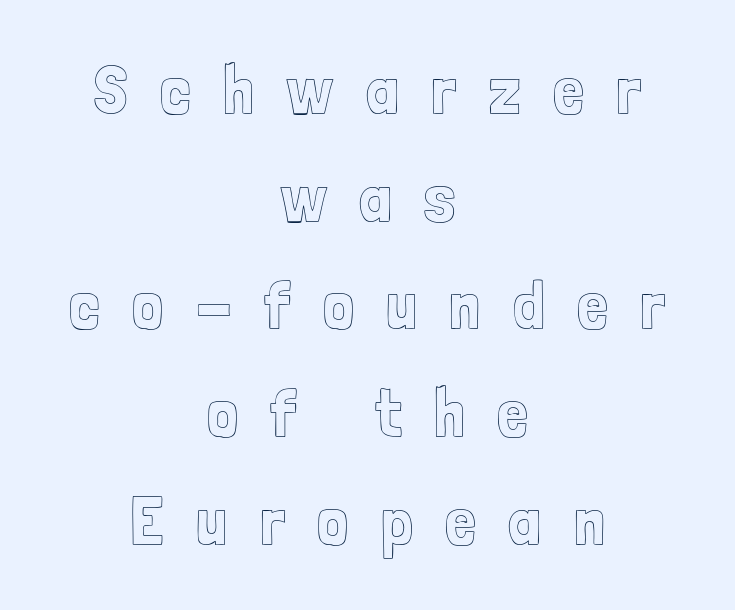
Q: Is the text italic (slanted)? A: No, it is upright.
Q: Is the text underlined? A: No.
Q: How is the paragraph aligned? A: Centered.
Q: Is the spacing between letters normal or unusually wide? A: Unusually wide.
Q: Is the spacing between lines tight, normal or loose? A: Normal.
Q: Width (condensed, normal, or wide)? A: Condensed.
Q: x-height? A: Medium.
Q: Monospaced? A: No.
